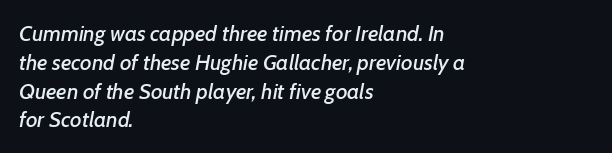
Q: Is the text italic (slanted)? A: Yes, it leans right by about 7 degrees.
Q: Is the text underlined? A: No.
Q: How is the paragraph aligned? A: Left-aligned.
Q: Is the spacing between letters normal or unusually wide? A: Normal.
Q: Is the spacing between lines tight, normal or loose? A: Normal.
